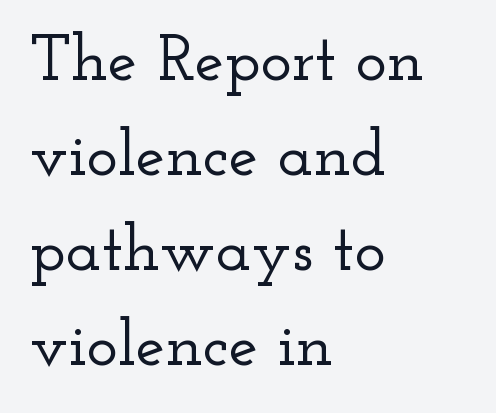
{"serif": "yes", "italic": "no", "width": "wide", "stroke_contrast": "low", "x_height": "small", "monospaced": "no", "underline": "no", "align": "left", "line_spacing": "normal", "line_spacing_ratio": 1.44, "letter_spacing": "normal", "letter_spacing_em": 0.0, "glyph_px": 66}
